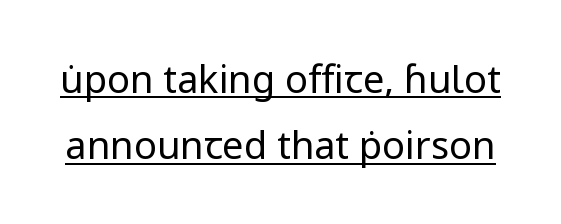
Each letter's strokes conclude bluntly, with no projecting serifs. Posture: upright roman. Proportional: the letters do not fall into vertical columns. The words here are underlined. There is no visible air inserted between adjacent glyphs.
